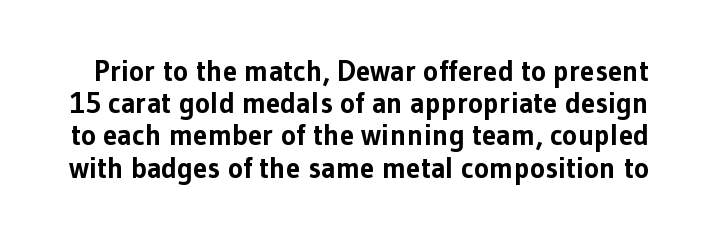
The image shows 29 px bold sans-serif type, upright; set tight line spacing (1.11x), normal letter spacing, not underlined; low stroke contrast and a medium x-height.
